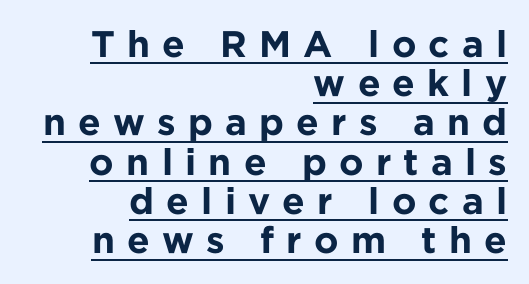
Spacing verdict: proportional, widths tailored to each character. The rendering uses the underline text-decoration. Horizontally, the lines are justified to the trailing edge only. The gaps between neighbouring characters are conspicuously large. Posture: straight, roman, zero tilt. A sans-serif font was chosen for this passage.
